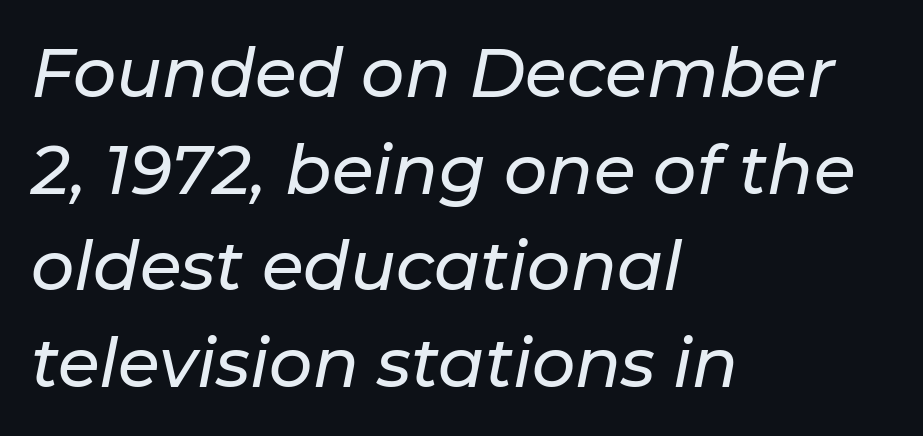
{"italic": "yes", "lean": "right", "slant_degrees": 11, "width": "normal", "stroke_contrast": "low", "x_height": "medium", "monospaced": "no", "underline": "no", "align": "left", "line_spacing": "normal", "line_spacing_ratio": 1.42, "letter_spacing": "normal", "letter_spacing_em": 0.0, "glyph_px": 68}
